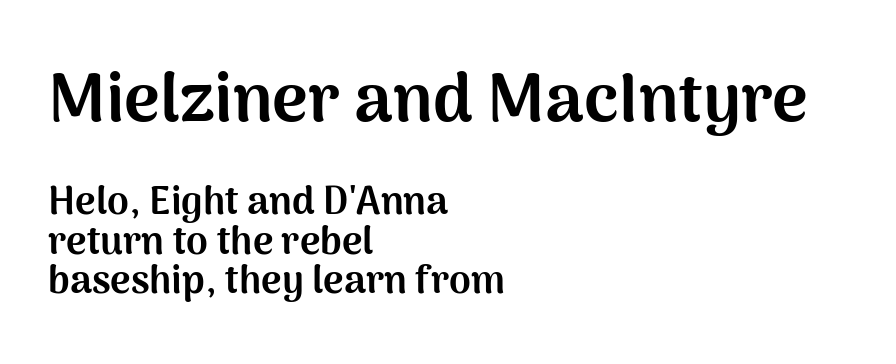
The image shows 68 px bold sans-serif type, upright; set left-aligned, tight line spacing (1.02x), normal letter spacing, not underlined; the first (top) block is 1.74x larger; medium stroke contrast and a medium x-height.
